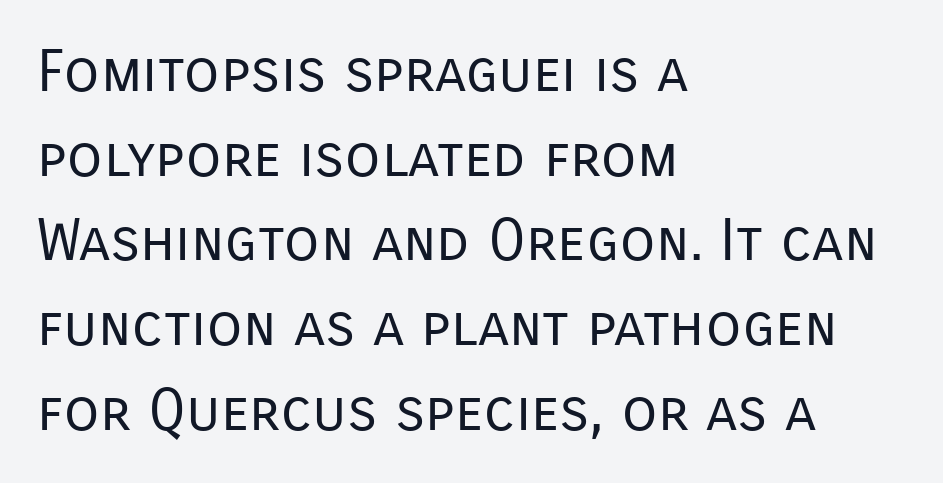
{"serif": "no", "italic": "no", "bold": "no", "weight": "regular", "width": "normal", "stroke_contrast": "low", "x_height": "medium", "monospaced": "no", "underline": "no", "align": "left", "line_spacing": "normal", "line_spacing_ratio": 1.46, "letter_spacing": "normal", "letter_spacing_em": 0.0, "glyph_px": 58}
